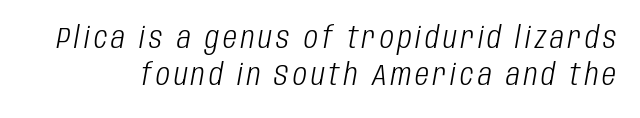
Q: Is the text bold? A: No.
Q: Is the text italic (slanted)? A: Yes, it leans right by about 10 degrees.
Q: Is the text underlined? A: No.
Q: Width (condensed, normal, or wide)? A: Condensed.
Q: Stroke contrast? A: Low.
Q: x-height? A: Large.
Q: Monospaced? A: No.
